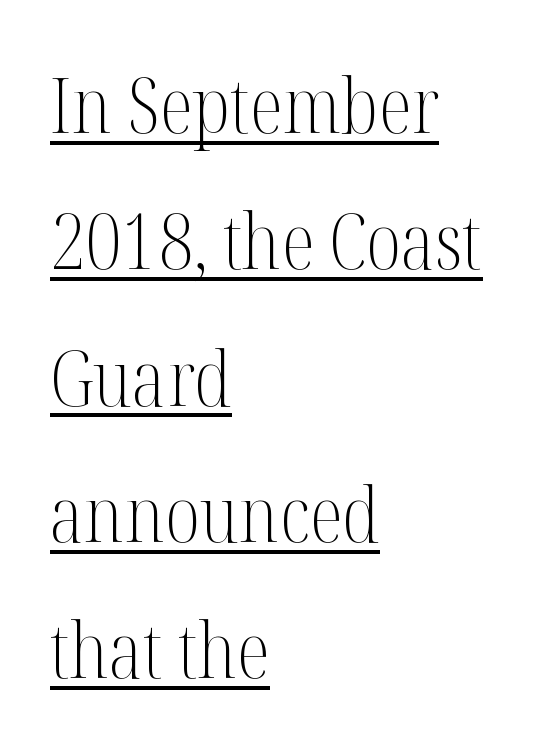
The image shows 77 px light, condensed serif type, upright; set left-aligned, line spacing 1.77x, normal letter spacing, underlined; medium stroke contrast and a medium x-height.
